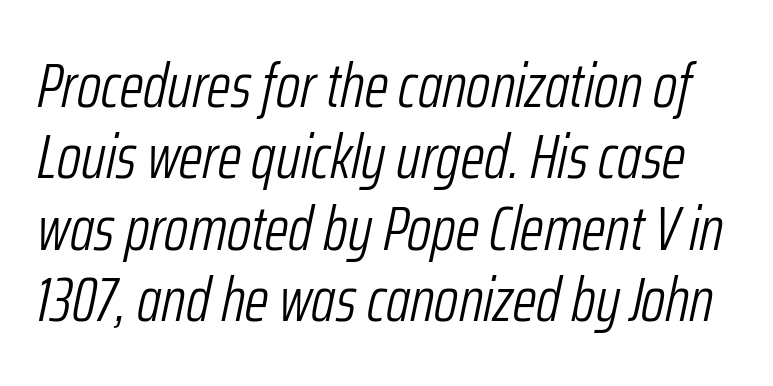
The image shows 61 px light, condensed type, italic (leaning right); set line spacing 1.17x, normal letter spacing, not underlined; low stroke contrast and a medium x-height.
